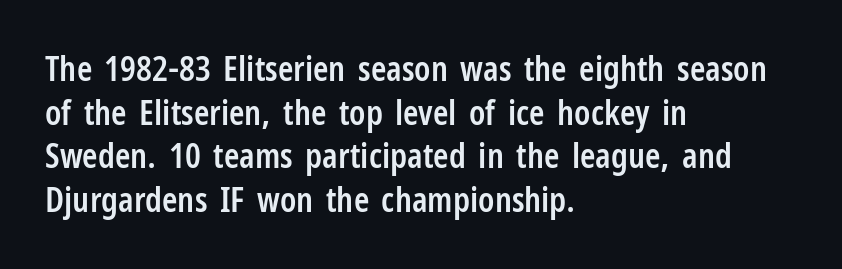
{"serif": "no", "italic": "no", "bold": "semi", "weight": "semibold", "width": "condensed", "stroke_contrast": "low", "x_height": "medium", "monospaced": "no", "underline": "no", "align": "left", "line_spacing": "normal", "line_spacing_ratio": 1.25, "letter_spacing": "normal", "letter_spacing_em": 0.0, "glyph_px": 35}
